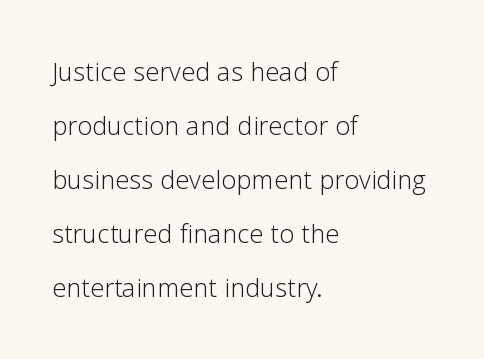
Line spacing here is normal. In CSS terms this would be text-align: left. Type without underlining. Nothing sits at the stroke ends, so this counts as sans-serif. The letters advance in unequal steps, a hallmark of proportional type. On a weight scale, this lands at 450 or below.
